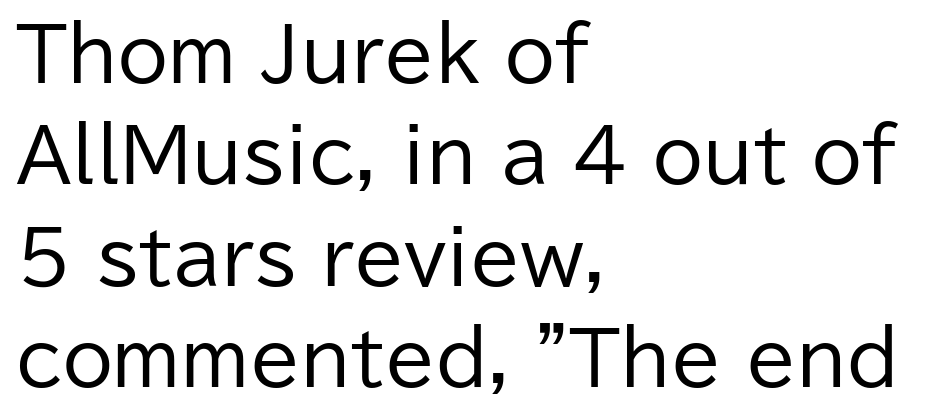
Q: Is the text bold? A: No.
Q: Is the text italic (slanted)? A: No, it is upright.
Q: Is the typeface a serif or a sans-serif typeface? A: Sans-serif.
Q: Is the text underlined? A: No.
Q: How is the paragraph aligned? A: Left-aligned.
Q: Is the spacing between letters normal or unusually wide? A: Normal.
Q: Is the spacing between lines tight, normal or loose? A: Normal.
Q: Width (condensed, normal, or wide)? A: Normal.
Q: Stroke contrast? A: Low.
Q: x-height? A: Medium.
Q: Monospaced? A: No.
